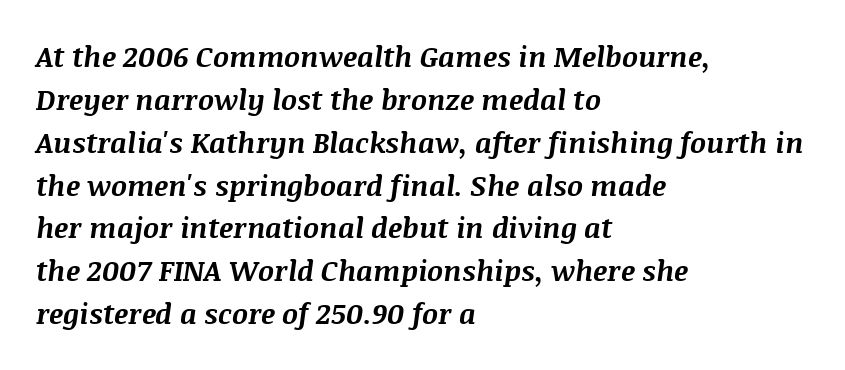
The image shows 28 px bold type, italic (leaning right); set left-aligned, normal line spacing (1.53x), normal letter spacing, not underlined; medium stroke contrast and a large x-height.
